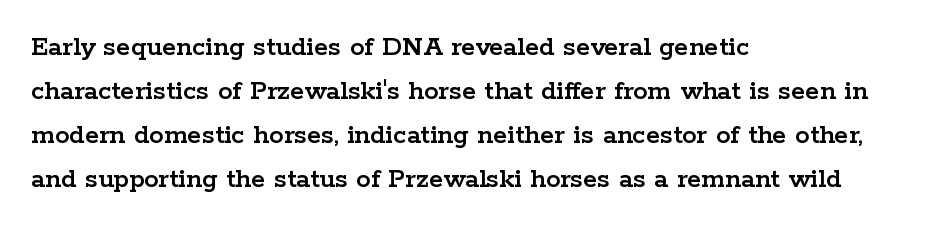
The image shows 29 px wide serif type, upright; set left-aligned, normal line spacing (1.52x), normal letter spacing, not underlined; low stroke contrast and a medium x-height.
